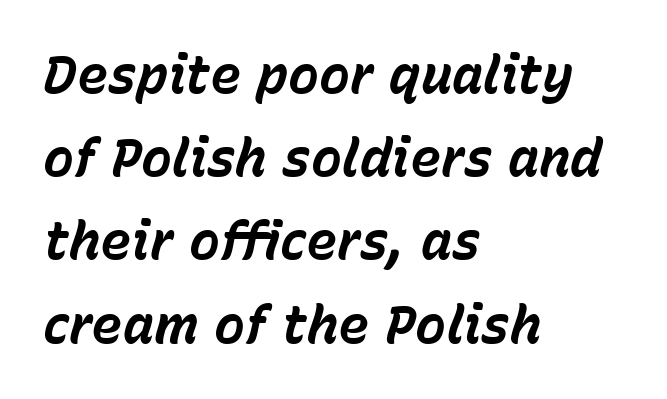
Q: Is the text bold? A: Yes.
Q: Is the text italic (slanted)? A: Yes, it leans right by about 15 degrees.
Q: Is the text underlined? A: No.
Q: How is the paragraph aligned? A: Left-aligned.
Q: Is the spacing between letters normal or unusually wide? A: Normal.
Q: Is the spacing between lines tight, normal or loose? A: Normal.
Q: Width (condensed, normal, or wide)? A: Normal.
Q: Stroke contrast? A: Low.
Q: x-height? A: Medium.
Q: Monospaced? A: No.
